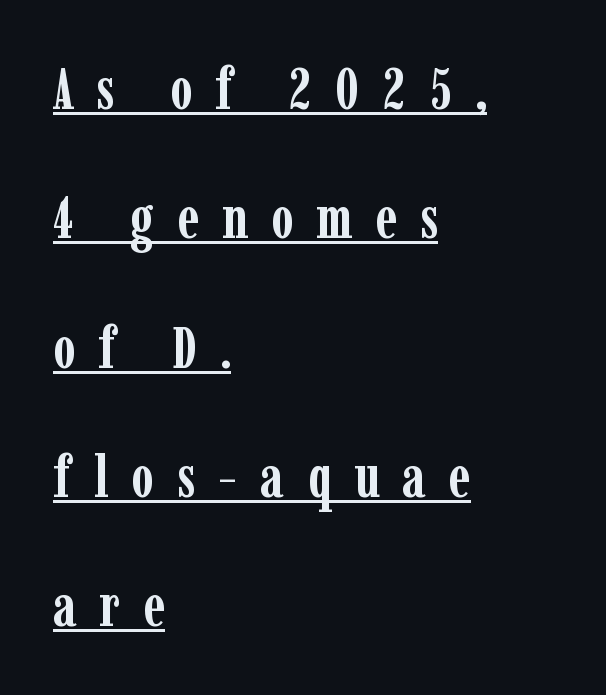
{"serif": "yes", "italic": "no", "bold": "yes", "weight": "semibold", "width": "condensed", "stroke_contrast": "low", "x_height": "medium", "monospaced": "no", "underline": "yes", "align": "left", "line_spacing": "loose", "line_spacing_ratio": 2.23, "letter_spacing": "wide", "letter_spacing_em": 0.39, "glyph_px": 58}
